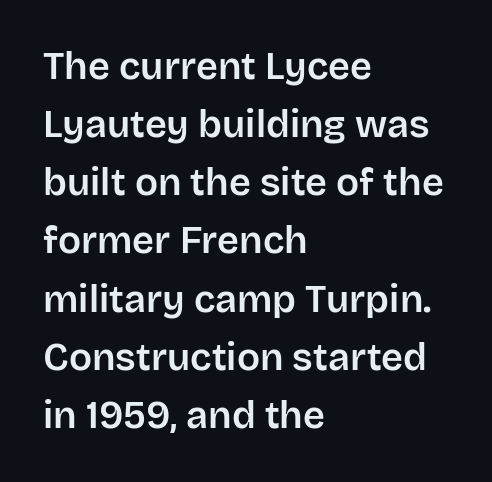
Q: Is the text italic (slanted)? A: No, it is upright.
Q: Is the typeface a serif or a sans-serif typeface? A: Sans-serif.
Q: Is the text underlined? A: No.
Q: How is the paragraph aligned? A: Left-aligned.
Q: Is the spacing between letters normal or unusually wide? A: Normal.
Q: Is the spacing between lines tight, normal or loose? A: Normal.
Q: Width (condensed, normal, or wide)? A: Normal.
Q: Stroke contrast? A: Low.
Q: x-height? A: Large.
Q: Monospaced? A: No.
